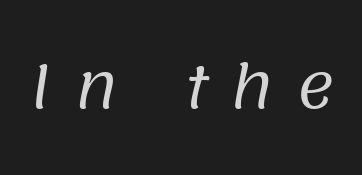
The image shows 59 px regular-weight sans-serif type; set unusually wide letter spacing (+0.38 em), not underlined; low stroke contrast and a large x-height.
